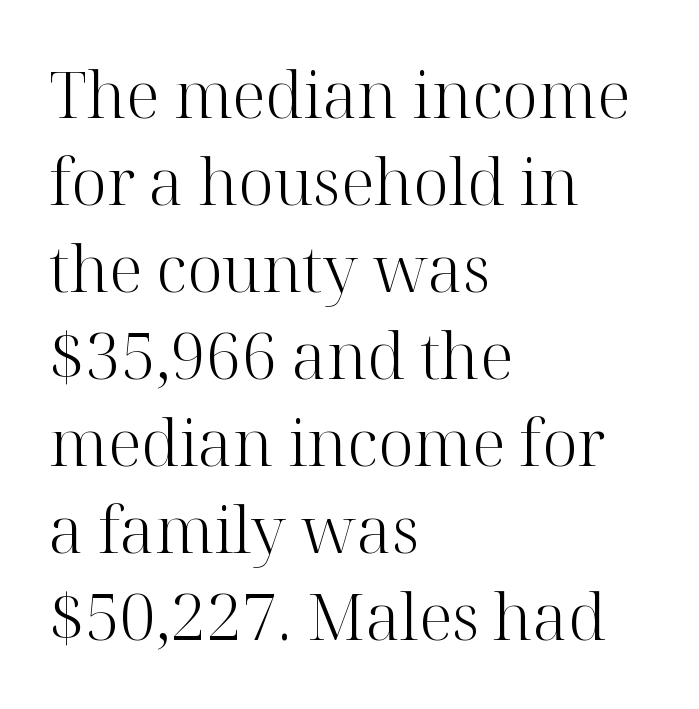
The image shows 64 px light serif type, upright; set left-aligned, normal line spacing (1.36x), normal letter spacing, not underlined; high stroke contrast and a medium x-height.
